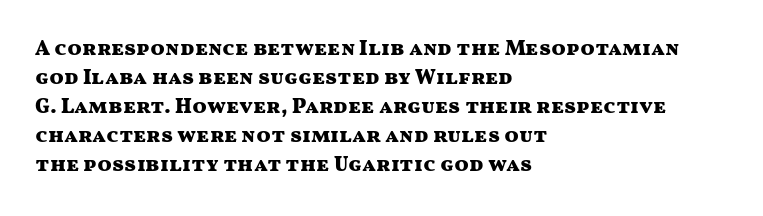
The image shows 21 px bold type, upright; set left-aligned, normal line spacing (1.38x), normal letter spacing, not underlined.
